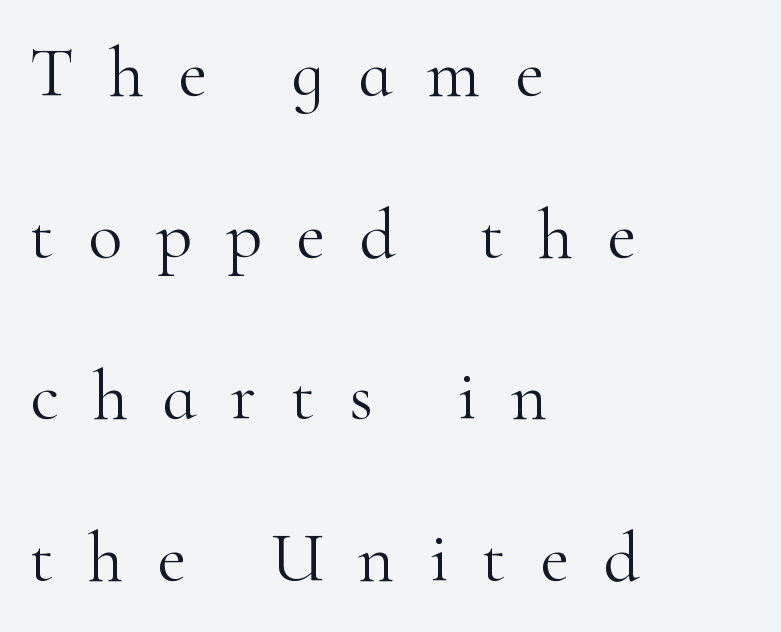
The tracking reads as deliberately expanded to a designer's eye. Layout note: lines flush left. Summary of weight: not heavy and not bold. Widely set lines give the paragraph a tall, airy silhouette.
